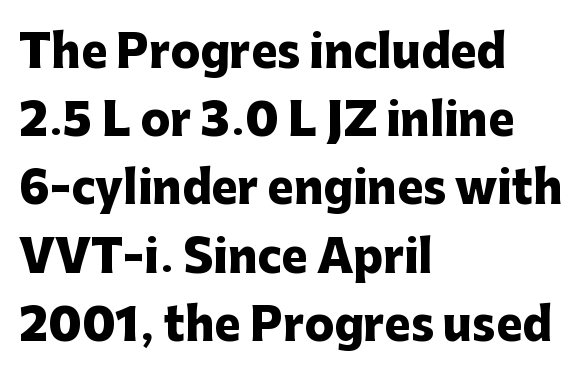
The image shows 44 px heavy sans-serif type, upright; set left-aligned, normal line spacing (1.55x), normal letter spacing, not underlined; low stroke contrast and a medium x-height.
